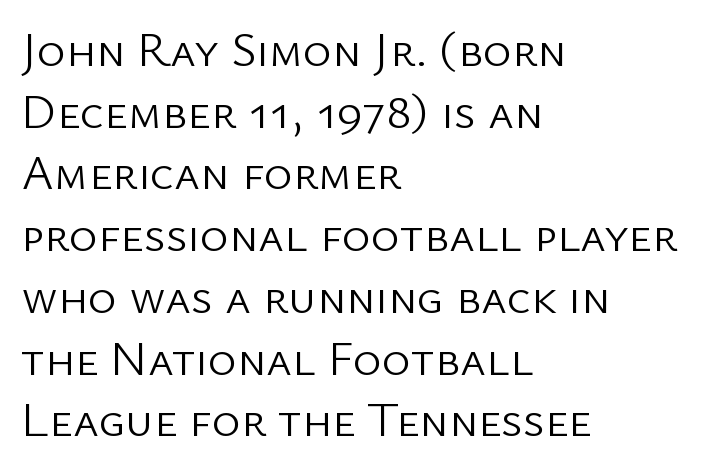
Vertical stems look standard width or narrower in stroke. Quick note: underline off. Leading matches the norm, producing a regular column. A classic flush-left, rag-right setting is used for this passage.
